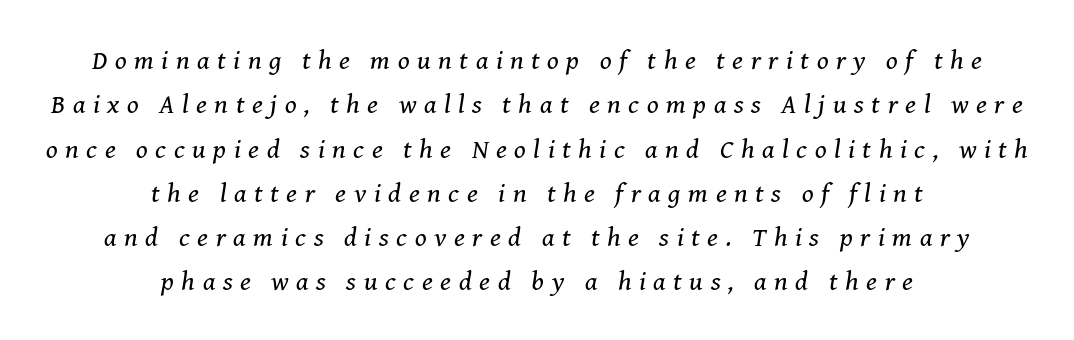
{"italic": "yes", "lean": "right", "slant_degrees": 8, "bold": "no", "underline": "no", "align": "center", "line_spacing": "normal", "line_spacing_ratio": 1.64, "letter_spacing": "wide", "letter_spacing_em": 0.28, "glyph_px": 27}
